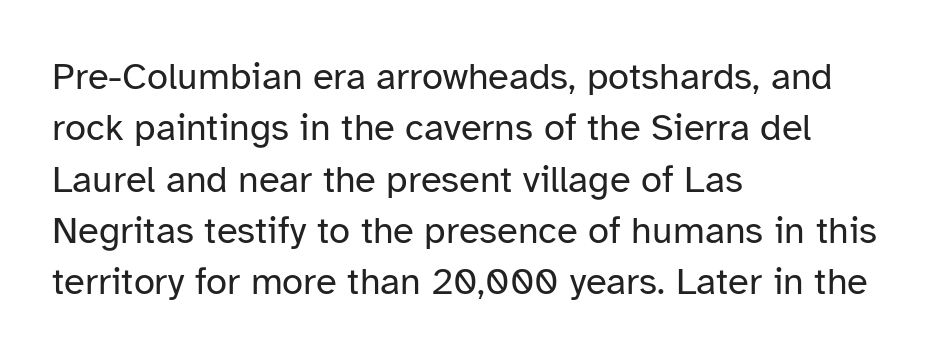
This rendering leaves character spacing at its baseline value. The compositor pushed each line to the left boundary. A sans-serif font was chosen for this passage. Unmarked baselines from the first word to the last. The strokes carry an ordinary text weight at most. Rows of type keep a routine distance in the vertical direction.
